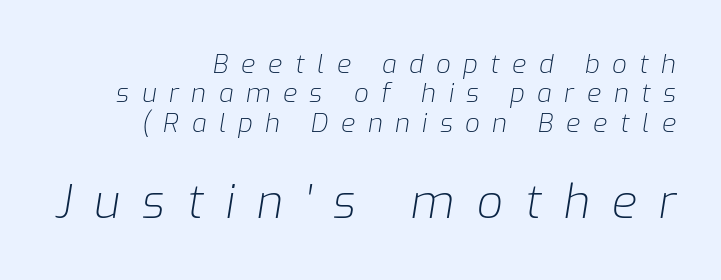
The image shows 46 px light type, italic (leaning right); set right-aligned, tight line spacing (1.13x), unusually wide letter spacing (+0.48 em), not underlined; the second (bottom) block is 1.77x larger; low stroke contrast and a medium x-height.
